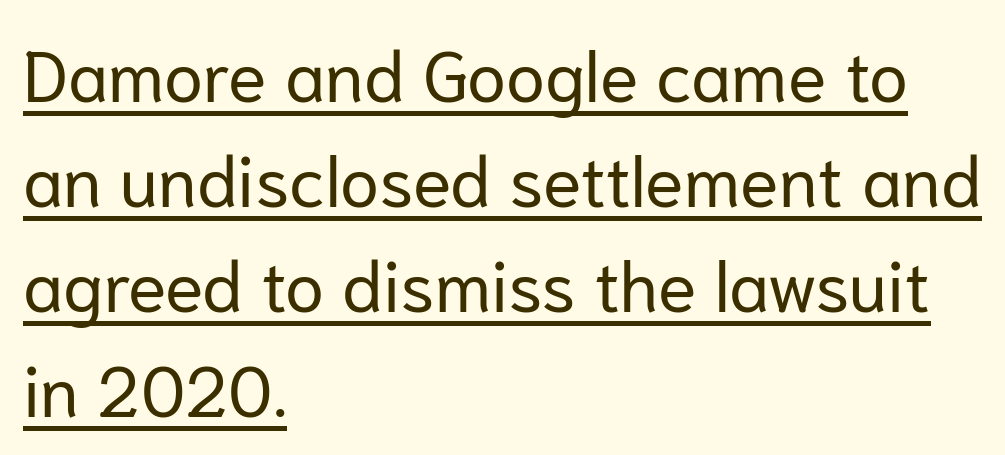
Q: Is the text bold? A: No.
Q: Is the text italic (slanted)? A: No, it is upright.
Q: Is the typeface a serif or a sans-serif typeface? A: Sans-serif.
Q: Is the text underlined? A: Yes.
Q: How is the paragraph aligned? A: Left-aligned.
Q: Is the spacing between letters normal or unusually wide? A: Normal.
Q: Is the spacing between lines tight, normal or loose? A: Normal.
Q: Width (condensed, normal, or wide)? A: Normal.
Q: Stroke contrast? A: Low.
Q: x-height? A: Medium.
Q: Monospaced? A: No.
